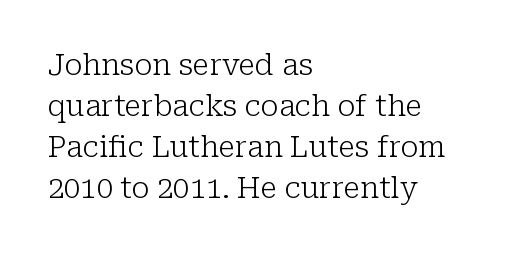
{"serif": "yes", "italic": "no", "bold": "no", "weight": "light", "width": "normal", "stroke_contrast": "low", "x_height": "medium", "monospaced": "no", "underline": "no", "align": "left", "line_spacing": "normal", "line_spacing_ratio": 1.41, "letter_spacing": "normal", "letter_spacing_em": 0.0, "glyph_px": 29}
